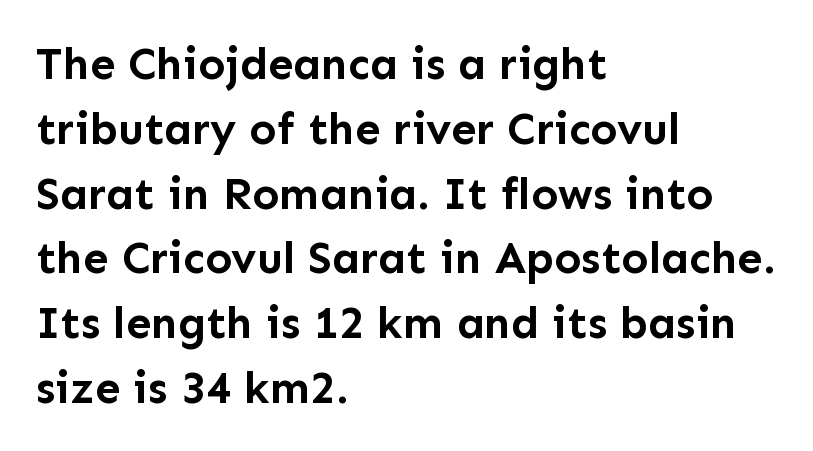
Q: Is the text bold? A: Yes.
Q: Is the text italic (slanted)? A: No, it is upright.
Q: Is the typeface a serif or a sans-serif typeface? A: Sans-serif.
Q: Is the text underlined? A: No.
Q: How is the paragraph aligned? A: Left-aligned.
Q: Is the spacing between letters normal or unusually wide? A: Normal.
Q: Is the spacing between lines tight, normal or loose? A: Normal.
Q: Width (condensed, normal, or wide)? A: Normal.
Q: Stroke contrast? A: Low.
Q: x-height? A: Medium.
Q: Monospaced? A: No.
